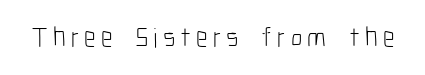
Q: Is the text bold? A: No.
Q: Is the text italic (slanted)? A: No, it is upright.
Q: Is the typeface a serif or a sans-serif typeface? A: Sans-serif.
Q: Is the text underlined? A: No.
Q: Width (condensed, normal, or wide)? A: Condensed.
Q: Stroke contrast? A: Low.
Q: x-height? A: Medium.
Q: Monospaced? A: No.
